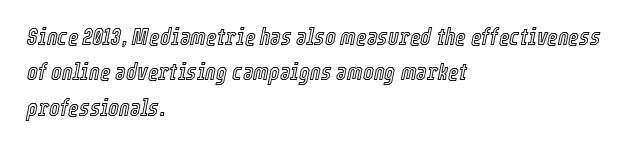
Q: Is the text italic (slanted)? A: Yes, it leans right by about 12 degrees.
Q: Is the text underlined? A: No.
Q: How is the paragraph aligned? A: Left-aligned.
Q: Is the spacing between letters normal or unusually wide? A: Normal.
Q: Is the spacing between lines tight, normal or loose? A: Normal.
